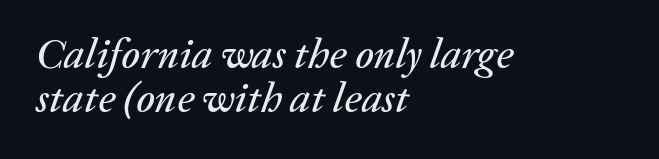
Q: Is the text italic (slanted)? A: Yes, it leans right by about 20 degrees.
Q: Is the text underlined? A: No.
Q: How is the paragraph aligned? A: Left-aligned.
Q: Is the spacing between letters normal or unusually wide? A: Normal.
Q: Is the spacing between lines tight, normal or loose? A: Tight.
Q: Width (condensed, normal, or wide)? A: Normal.
Q: Stroke contrast? A: Low.
Q: x-height? A: Medium.
Q: Monospaced? A: No.
